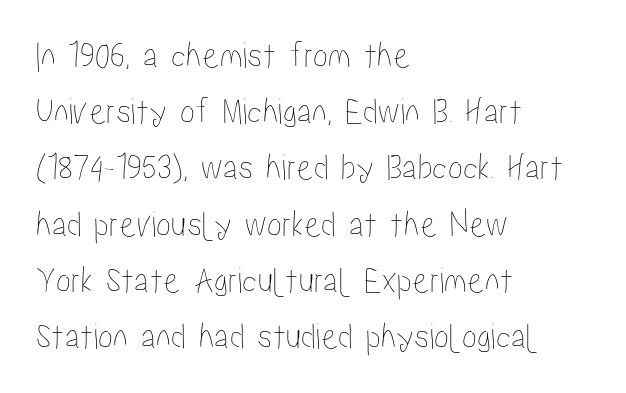
The image shows 38 px condensed type, upright; set left-aligned, normal line spacing (1.48x), normal letter spacing, not underlined; low stroke contrast and a medium x-height.
